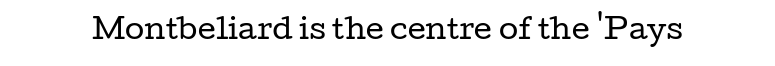
The image shows 28 px regular-weight, wide serif type, upright; set normal letter spacing, not underlined; low stroke contrast and a medium x-height.
